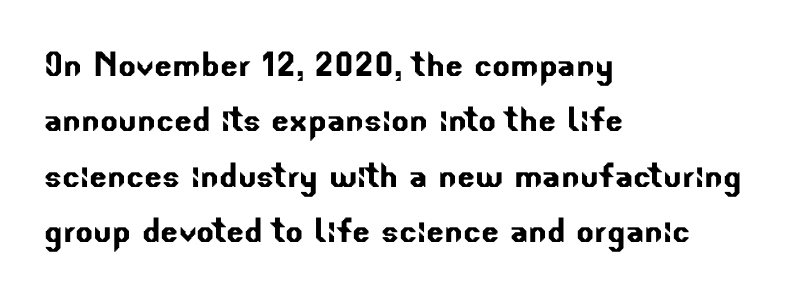
Q: Is the typeface a serif or a sans-serif typeface? A: Sans-serif.
Q: Is the text underlined? A: No.
Q: How is the paragraph aligned? A: Left-aligned.
Q: Is the spacing between letters normal or unusually wide? A: Normal.
Q: Is the spacing between lines tight, normal or loose? A: Normal.
Q: Width (condensed, normal, or wide)? A: Normal.
Q: Stroke contrast? A: Low.
Q: x-height? A: Small.
Q: Monospaced? A: No.
